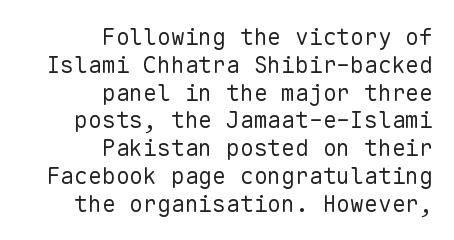
The image shows 23 px text type, upright; set right-aligned, line spacing 1.21x, normal letter spacing, not underlined.
